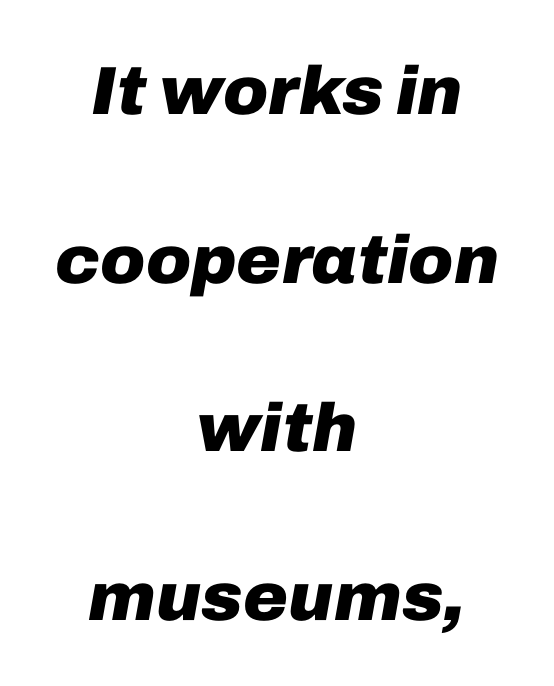
Q: Is the text bold? A: Yes.
Q: Is the text italic (slanted)? A: Yes, it leans right by about 10 degrees.
Q: Is the text underlined? A: No.
Q: How is the paragraph aligned? A: Centered.
Q: Is the spacing between letters normal or unusually wide? A: Normal.
Q: Is the spacing between lines tight, normal or loose? A: Loose.
Q: Width (condensed, normal, or wide)? A: Normal.
Q: Stroke contrast? A: Low.
Q: x-height? A: Medium.
Q: Monospaced? A: No.
